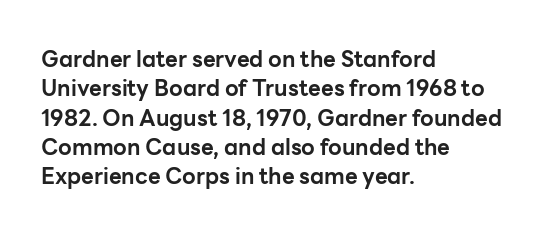
The image shows 22 px bold type, upright; set left-aligned, normal line spacing (1.33x), normal letter spacing, not underlined.
